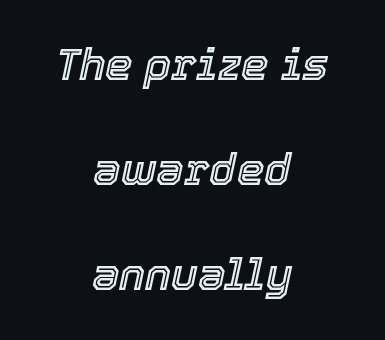
Q: Is the text italic (slanted)? A: Yes, it leans right by about 12 degrees.
Q: Is the text underlined? A: No.
Q: How is the paragraph aligned? A: Centered.
Q: Is the spacing between letters normal or unusually wide? A: Normal.
Q: Is the spacing between lines tight, normal or loose? A: Loose.
Q: Width (condensed, normal, or wide)? A: Normal.
Q: x-height? A: Medium.
Q: Monospaced? A: No.
